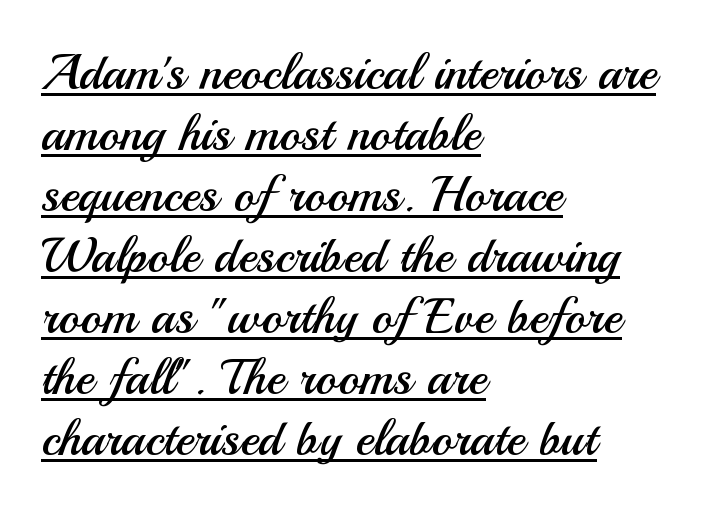
Q: Is the text bold? A: No.
Q: Is the text italic (slanted)? A: Yes.
Q: Is the typeface a serif or a sans-serif typeface? A: Sans-serif.
Q: Is the text underlined? A: Yes.
Q: How is the paragraph aligned? A: Left-aligned.
Q: Is the spacing between letters normal or unusually wide? A: Normal.
Q: Width (condensed, normal, or wide)? A: Normal.
Q: Stroke contrast? A: Medium.
Q: x-height? A: Small.
Q: Monospaced? A: No.
